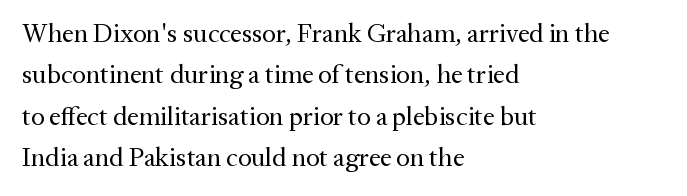
Q: Is the text bold? A: No.
Q: Is the text italic (slanted)? A: No, it is upright.
Q: Is the text underlined? A: No.
Q: How is the paragraph aligned? A: Left-aligned.
Q: Is the spacing between letters normal or unusually wide? A: Normal.
Q: Is the spacing between lines tight, normal or loose? A: Normal.
